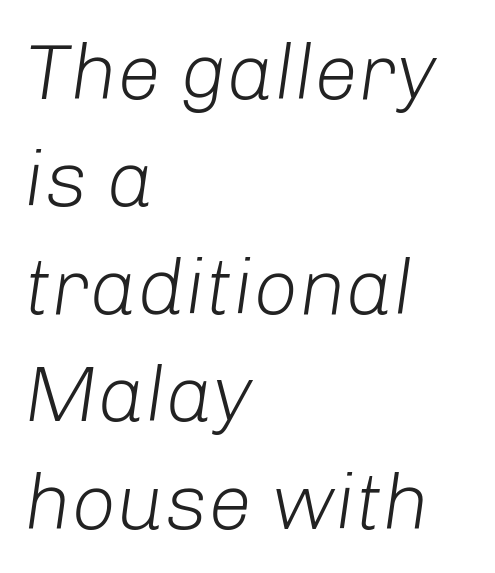
The setting favours the left margin, as ordinary paragraphs usually do. A typesetter would call this leading conventional body-copy spacing. Stroke mass is kept to a normal reading level or below. Think of a printed novel: that variable character pitch is what you see here. Observe the lean: these are italic letterforms. The face used here is rendered with its standard letterfit.
